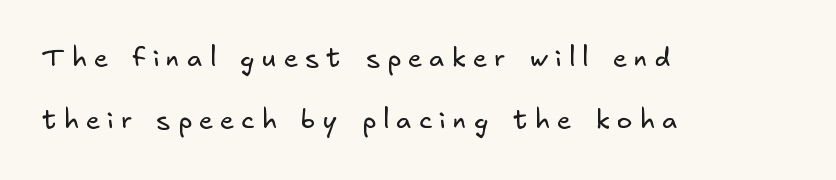
Unbolded letterforms with no extra heft. The gap between lines stays unmarked. Compared with typical body copy, the letter spacing here is much looser. Quick note: interline space is abundant. The text block is weighted toward the left margin, trailing off unevenly rightward.
